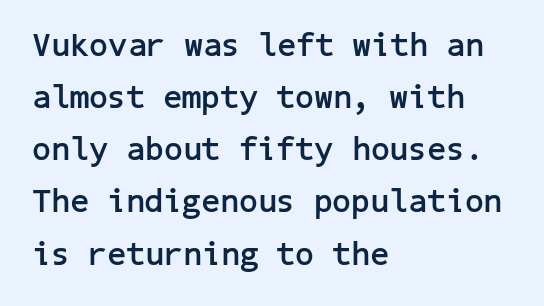
The image shows 33 px semibold sans-serif type, upright; set left-aligned, normal line spacing (1.58x), normal letter spacing, not underlined; low stroke contrast and a medium x-height.
